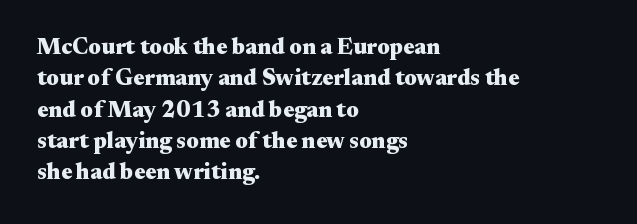
If you drew a line through each stem, it would be perfectly vertical. The face used here has the dense, thick strokes of a bold. All the whitespace from short lines collects on the right. Observe the ordinary spacing: letters are neighbours, not strangers. Rule under the text: the space is simply empty.
